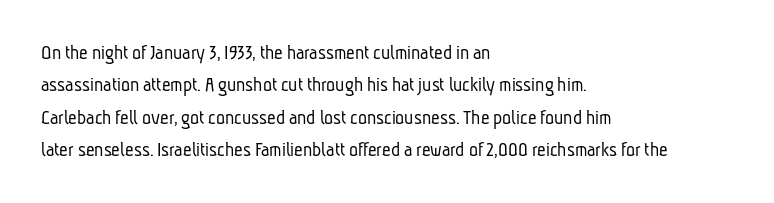
Q: Is the text bold? A: No.
Q: Is the text underlined? A: No.
Q: How is the paragraph aligned? A: Left-aligned.
Q: Is the spacing between letters normal or unusually wide? A: Normal.
Q: Is the spacing between lines tight, normal or loose? A: Normal.
